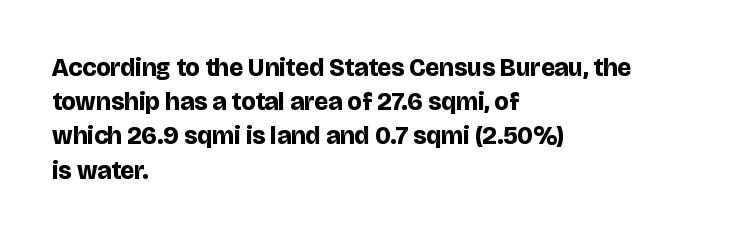
The image shows 25 px bold type, upright; set left-aligned, normal line spacing (1.37x), normal letter spacing, not underlined.
